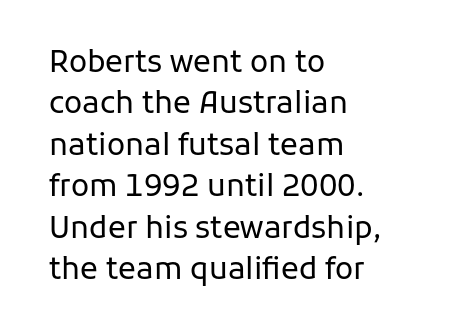
The image shows 30 px regular-weight sans-serif type, upright; set left-aligned, normal line spacing (1.38x), normal letter spacing, not underlined; low stroke contrast and a medium x-height.
